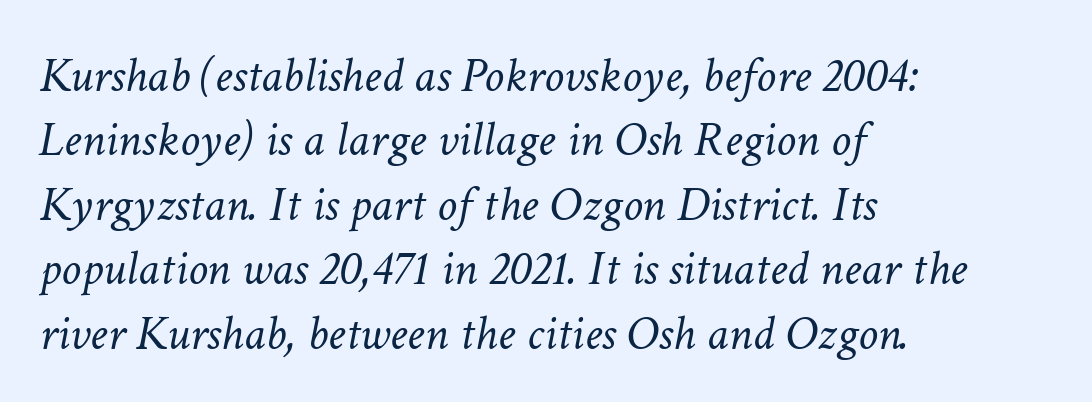
The passage shown is typed in a proportional face where columns would drift. Decoration check: the copy has no underline. These lines sit exactly where default settings would place them. The rendering anchors every line to the left-hand side. Stems here are at most as thick as an everyday book face. Compared with typical body copy, the letter spacing here is the same.
